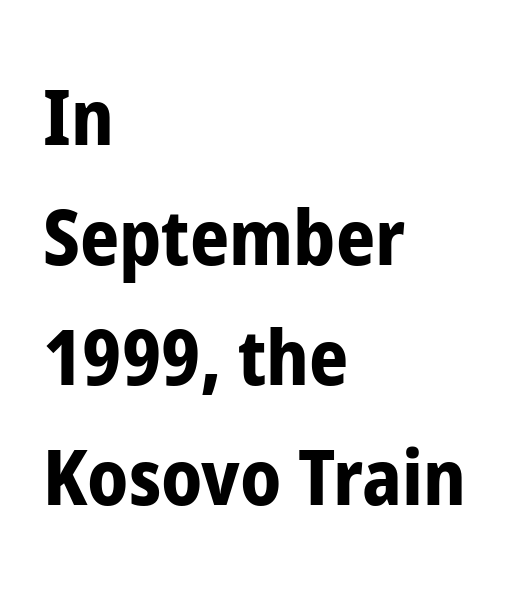
{"serif": "no", "italic": "no", "bold": "yes", "weight": "bold", "width": "condensed", "stroke_contrast": "low", "x_height": "medium", "monospaced": "no", "underline": "no", "align": "left", "line_spacing": "normal", "line_spacing_ratio": 1.56, "letter_spacing": "normal", "letter_spacing_em": 0.0, "glyph_px": 77}
